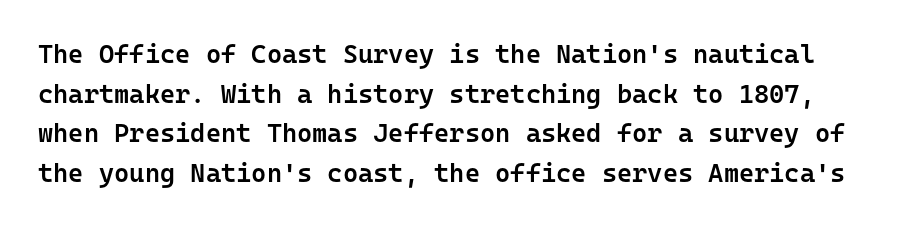
{"italic": "no", "bold": "semi", "underline": "no", "line_spacing": "normal", "line_spacing_ratio": 1.52, "letter_spacing": "normal", "letter_spacing_em": 0.0, "glyph_px": 26}
